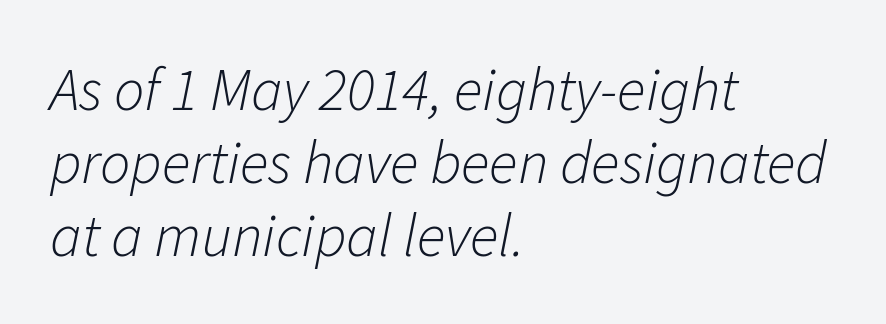
{"italic": "yes", "lean": "right", "slant_degrees": 11, "bold": "no", "weight": "light", "width": "normal", "stroke_contrast": "low", "x_height": "medium", "monospaced": "no", "underline": "no", "align": "left", "line_spacing_ratio": 1.22, "letter_spacing": "normal", "letter_spacing_em": 0.0, "glyph_px": 60}
